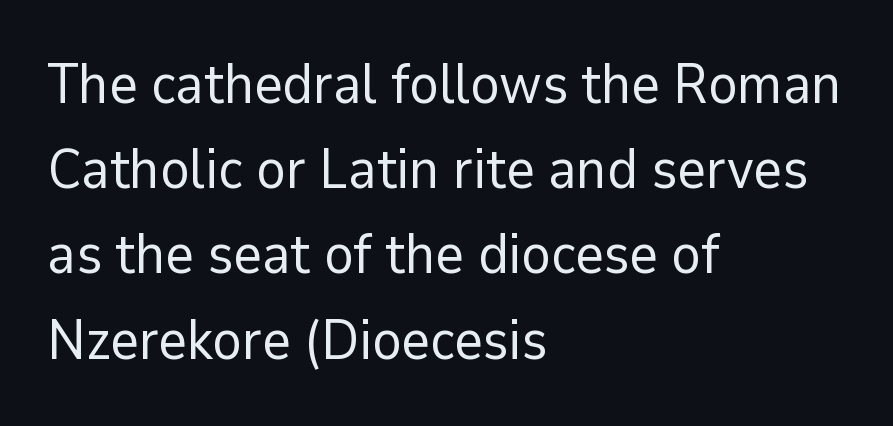
The image shows 55 px regular-weight sans-serif type, upright; set left-aligned, normal line spacing (1.55x), normal letter spacing, not underlined; low stroke contrast and a medium x-height.
